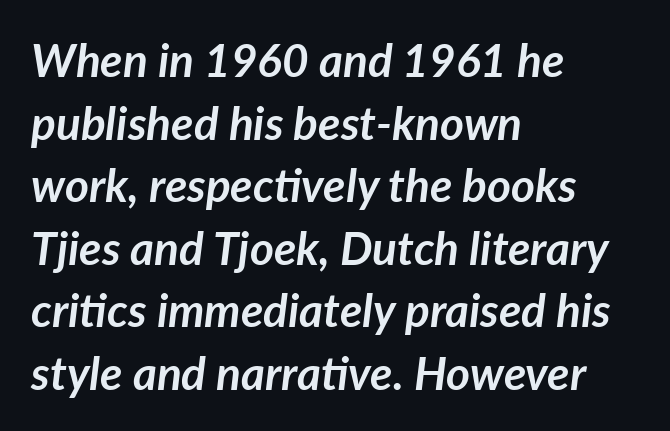
Q: Is the text bold? A: Yes.
Q: Is the text italic (slanted)? A: Yes, it leans right by about 7 degrees.
Q: Is the text underlined? A: No.
Q: How is the paragraph aligned? A: Left-aligned.
Q: Is the spacing between letters normal or unusually wide? A: Normal.
Q: Is the spacing between lines tight, normal or loose? A: Normal.
Q: Width (condensed, normal, or wide)? A: Normal.
Q: Stroke contrast? A: Low.
Q: x-height? A: Medium.
Q: Monospaced? A: No.
